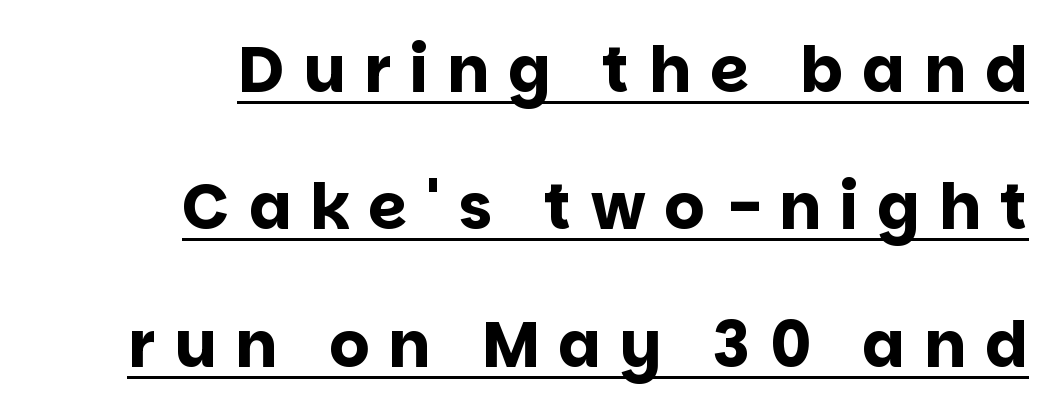
Q: Is the text bold? A: Yes.
Q: Is the text italic (slanted)? A: No, it is upright.
Q: Is the typeface a serif or a sans-serif typeface? A: Sans-serif.
Q: Is the text underlined? A: Yes.
Q: How is the paragraph aligned? A: Right-aligned.
Q: Is the spacing between letters normal or unusually wide? A: Unusually wide.
Q: Is the spacing between lines tight, normal or loose? A: Loose.
Q: Width (condensed, normal, or wide)? A: Normal.
Q: Stroke contrast? A: Low.
Q: x-height? A: Large.
Q: Monospaced? A: No.
